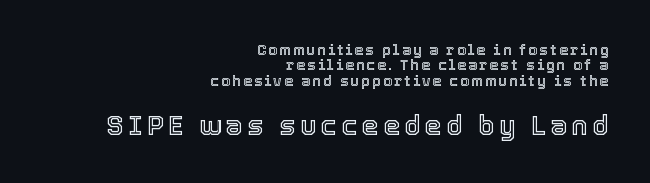
Q: Is the text italic (slanted)? A: No, it is upright.
Q: Is the text underlined? A: No.
Q: How is the paragraph aligned? A: Right-aligned.
Q: Is the spacing between lines tight, normal or loose? A: Tight.
Q: Which block of text is set in a larger size, the first (top) or the second (bottom)? A: The second (bottom) one.
